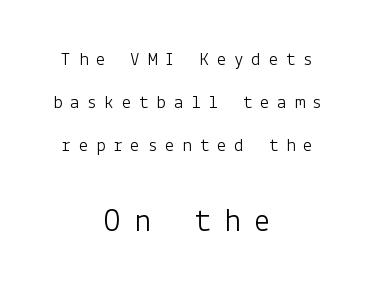
The image shows 33 px light sans-serif type, upright; set centered, loose line spacing (2.27x), unusually wide letter spacing (+0.41 em), not underlined; the second (bottom) block is 1.74x larger; low stroke contrast and a medium x-height.
